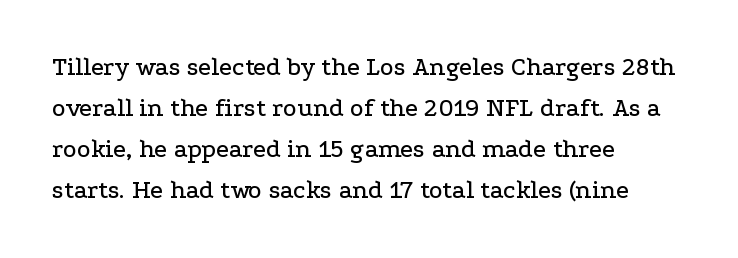
{"italic": "no", "underline": "no", "align": "left", "line_spacing": "normal", "line_spacing_ratio": 1.58, "letter_spacing": "normal", "letter_spacing_em": 0.0, "glyph_px": 26}
